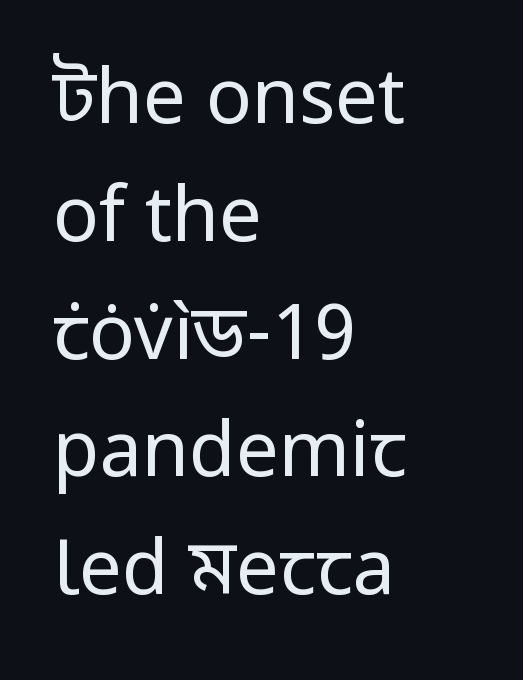
The image shows 76 px regular-weight sans-serif type, upright; set left-aligned, normal line spacing (1.55x), normal letter spacing, not underlined; low stroke contrast and a medium x-height.
